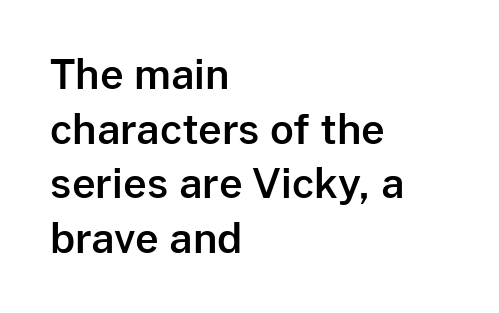
The image shows 41 px sans-serif type, upright; set left-aligned, normal line spacing (1.33x), normal letter spacing, not underlined; low stroke contrast and a medium x-height.
